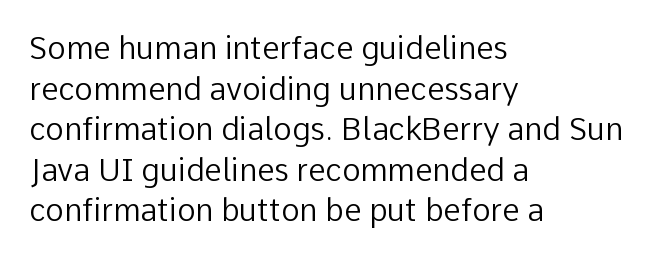
The image shows 31 px regular-weight sans-serif type, upright; set left-aligned, normal line spacing (1.31x), normal letter spacing, not underlined; low stroke contrast and a medium x-height.
